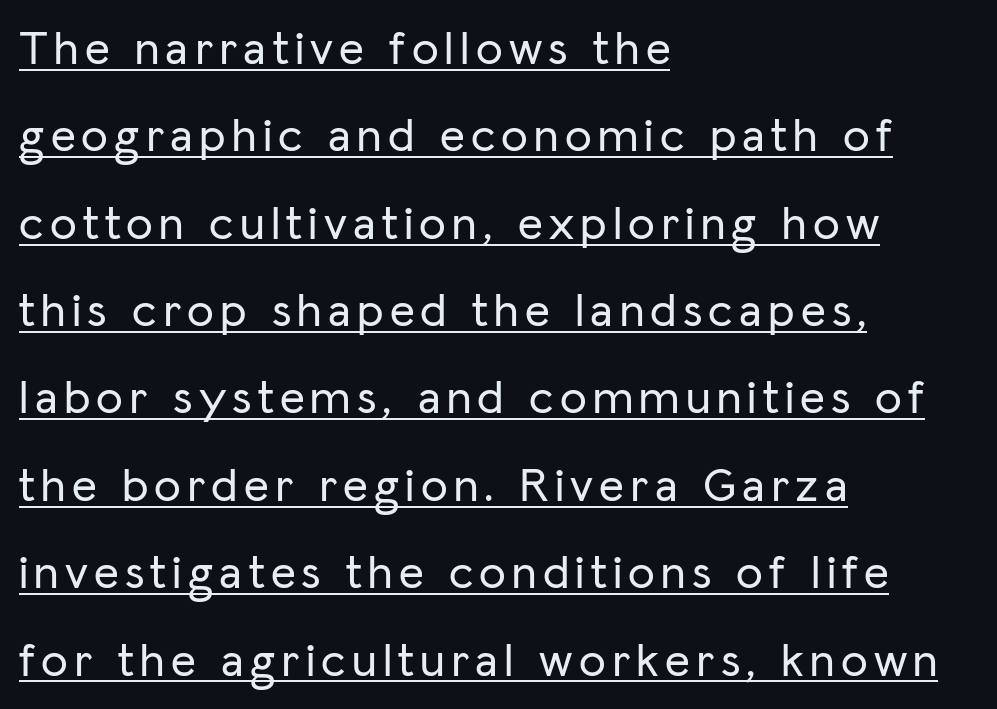
{"serif": "no", "italic": "no", "width": "normal", "stroke_contrast": "low", "x_height": "medium", "monospaced": "no", "underline": "yes", "align": "left", "line_spacing_ratio": 1.82, "glyph_px": 48}
